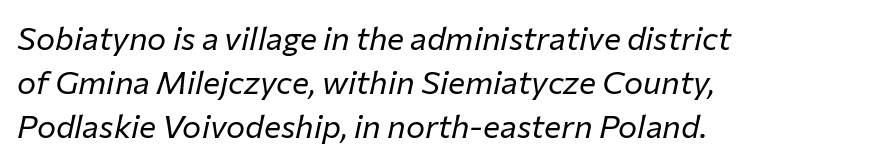
{"italic": "yes", "lean": "right", "slant_degrees": 12, "bold": "no", "weight": "regular", "width": "normal", "stroke_contrast": "low", "x_height": "medium", "monospaced": "no", "underline": "no", "align": "left", "line_spacing": "normal", "line_spacing_ratio": 1.37, "letter_spacing": "normal", "letter_spacing_em": 0.0, "glyph_px": 32}
